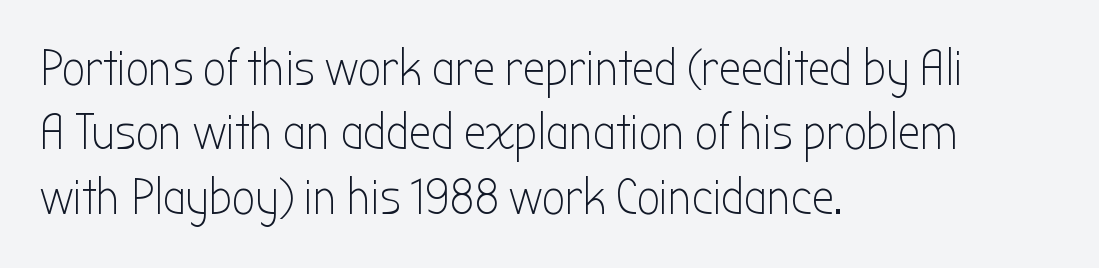
This is the regular roman posture of the typeface. Is the block centered? No — it sits flush against the left margin. Nothing sits at the stroke ends, so this counts as sans-serif. Character widths vary here, with narrow letters taking less room than wide ones.
